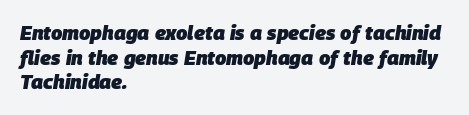
Strokes here are thick enough to call this a true bold. The text block is weighted toward the left margin, trailing off unevenly rightward. Letters rest on an invisible, unmarked baseline. Tall strokes in this sample are angled rather than plumb. Default kerning and tracking; the words read as compact shapes.
